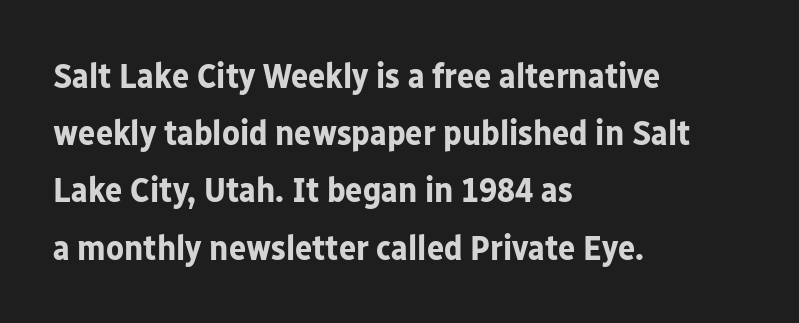
Letterform terminals end flat and unadorned throughout the passage. The axis of the letterforms is exactly vertical. The gap between lines stays unmarked. Horizontal bands of white between lines are of average thickness. A classic flush-left, rag-right setting is used for this passage.
